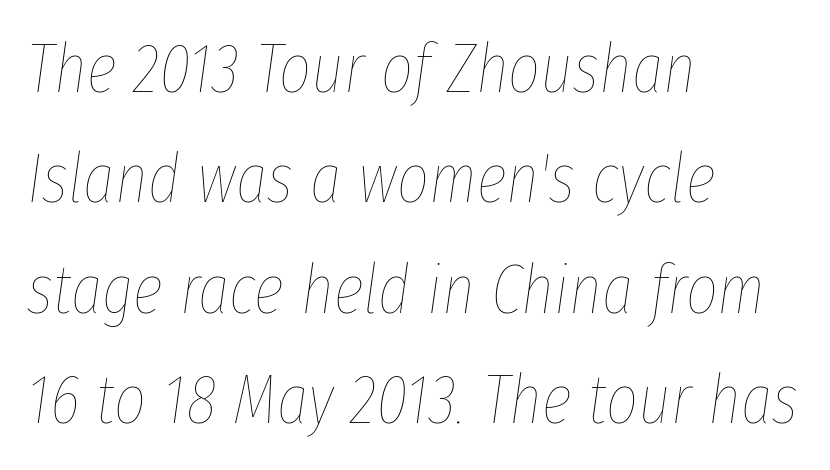
Visually the block forms a straight wall on the left and a jagged coastline on the right. Characters are canted at an angle relative to the baseline's perpendicular. Short note: letters normally spaced. The letters advance in unequal steps, a hallmark of proportional type. Is there much room between lines? A standard amount, neither cramped nor airy.
